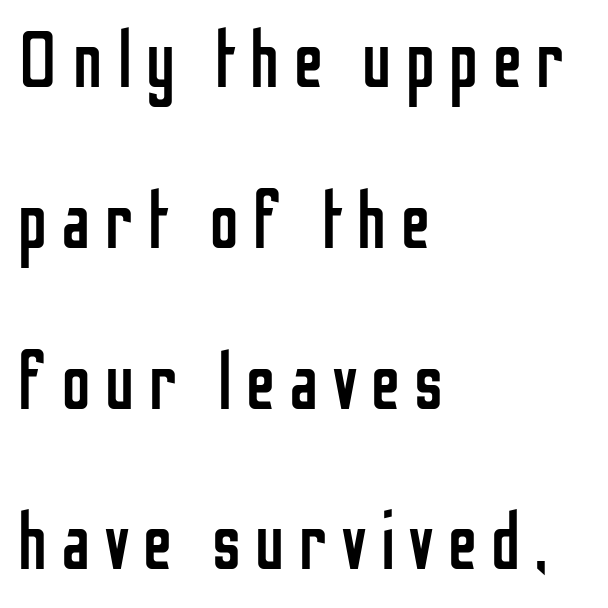
{"serif": "no", "italic": "no", "bold": "no", "weight": "regular", "width": "condensed", "stroke_contrast": "low", "x_height": "medium", "monospaced": "no", "underline": "no", "align": "left", "line_spacing": "loose", "line_spacing_ratio": 2.01, "glyph_px": 80}
